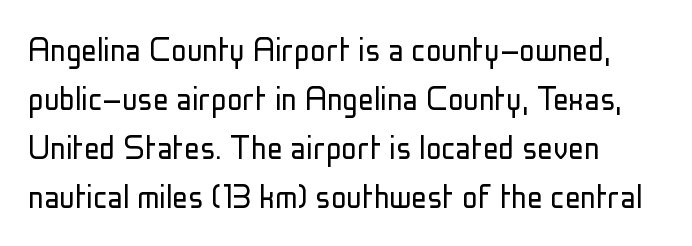
The image shows 39 px light, condensed sans-serif type, upright; set normal line spacing (1.26x), normal letter spacing, not underlined; low stroke contrast and a medium x-height.
